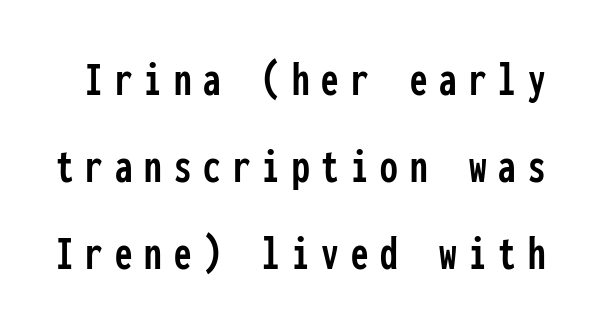
Looks like terminal output: every glyph gets an equal slot. The space beneath each line is pristine and unruled. This is the regular roman posture of the typeface. The passage shown has open, widely tracked lettering throughout.
